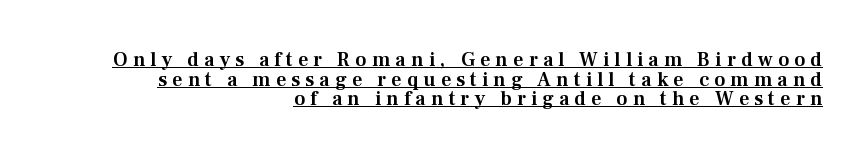
{"italic": "no", "underline": "yes", "align": "right", "line_spacing": "tight", "line_spacing_ratio": 0.98, "letter_spacing": "wide", "letter_spacing_em": 0.26, "glyph_px": 20}
